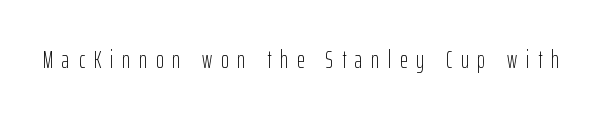
How are the letters spaced? Widely, with obvious added tracking. No chunkiness to these letters — they're not bold. Notice how the stems are strictly vertical — no italics here. The strip under each line holds only bare page.
